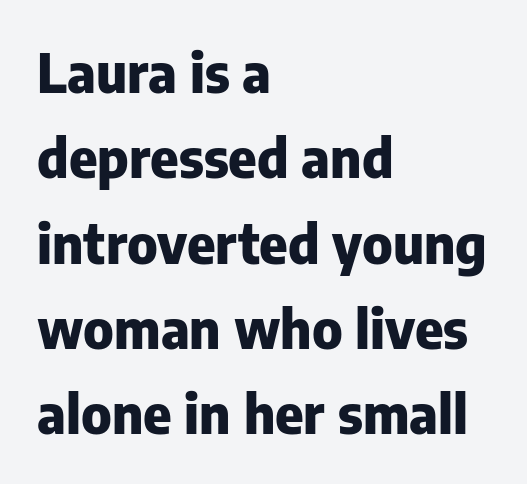
Q: Is the text bold? A: Yes.
Q: Is the text italic (slanted)? A: No, it is upright.
Q: Is the typeface a serif or a sans-serif typeface? A: Sans-serif.
Q: Is the text underlined? A: No.
Q: How is the paragraph aligned? A: Left-aligned.
Q: Is the spacing between letters normal or unusually wide? A: Normal.
Q: Is the spacing between lines tight, normal or loose? A: Normal.
Q: Width (condensed, normal, or wide)? A: Normal.
Q: Stroke contrast? A: Low.
Q: x-height? A: Medium.
Q: Monospaced? A: No.
